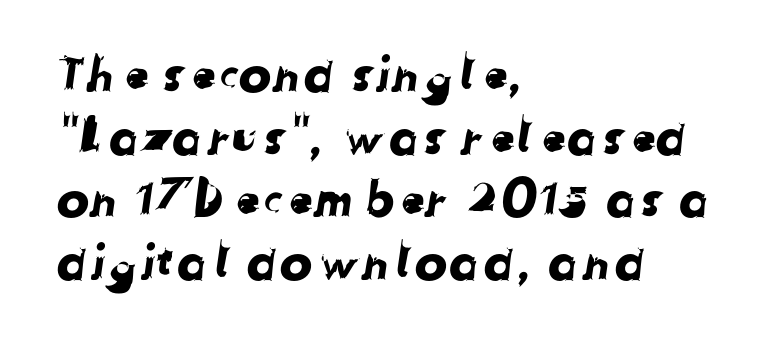
{"serif": "no", "width": "normal", "stroke_contrast": "low", "x_height": "medium", "monospaced": "no", "underline": "no", "align": "left", "line_spacing": "normal", "line_spacing_ratio": 1.28, "letter_spacing": "normal", "letter_spacing_em": 0.0, "glyph_px": 49}
